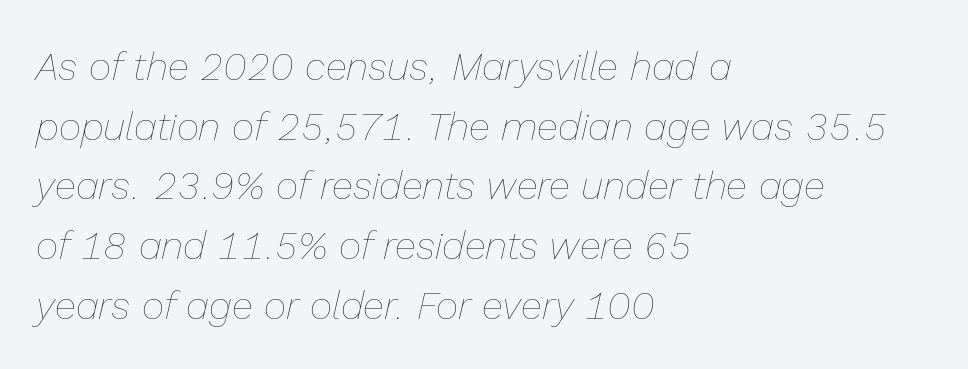
Q: Is the text bold? A: No.
Q: Is the text italic (slanted)? A: Yes, it leans right by about 13 degrees.
Q: Is the text underlined? A: No.
Q: How is the paragraph aligned? A: Left-aligned.
Q: Is the spacing between letters normal or unusually wide? A: Normal.
Q: Is the spacing between lines tight, normal or loose? A: Normal.
Q: Width (condensed, normal, or wide)? A: Normal.
Q: Stroke contrast? A: Low.
Q: x-height? A: Medium.
Q: Monospaced? A: No.
